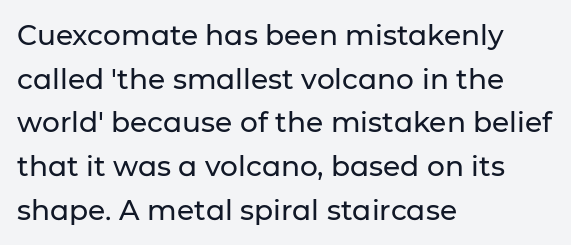
{"serif": "no", "italic": "no", "width": "normal", "stroke_contrast": "low", "x_height": "medium", "monospaced": "no", "underline": "no", "align": "left", "line_spacing": "normal", "line_spacing_ratio": 1.56, "letter_spacing": "normal", "letter_spacing_em": 0.0, "glyph_px": 28}
